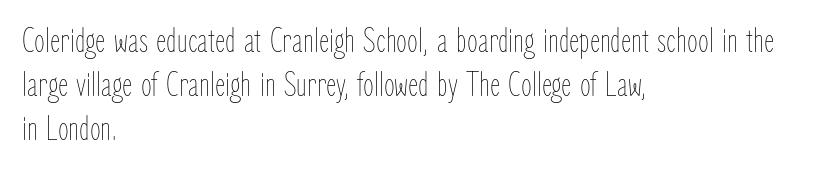
Q: Is the text bold? A: No.
Q: Is the text italic (slanted)? A: No, it is upright.
Q: Is the text underlined? A: No.
Q: How is the paragraph aligned? A: Left-aligned.
Q: Is the spacing between letters normal or unusually wide? A: Normal.
Q: Is the spacing between lines tight, normal or loose? A: Normal.
Q: Width (condensed, normal, or wide)? A: Condensed.
Q: Stroke contrast? A: Low.
Q: x-height? A: Medium.
Q: Monospaced? A: No.
